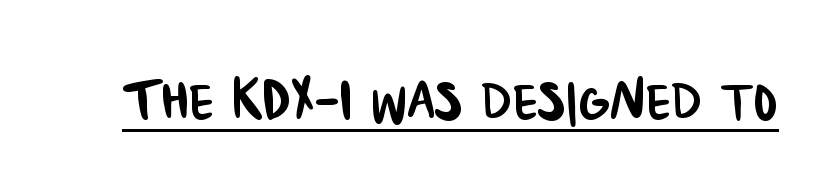
{"serif": "no", "width": "condensed", "stroke_contrast": "low", "x_height": "large", "monospaced": "no", "underline": "yes", "letter_spacing": "normal", "letter_spacing_em": 0.0, "glyph_px": 72}
